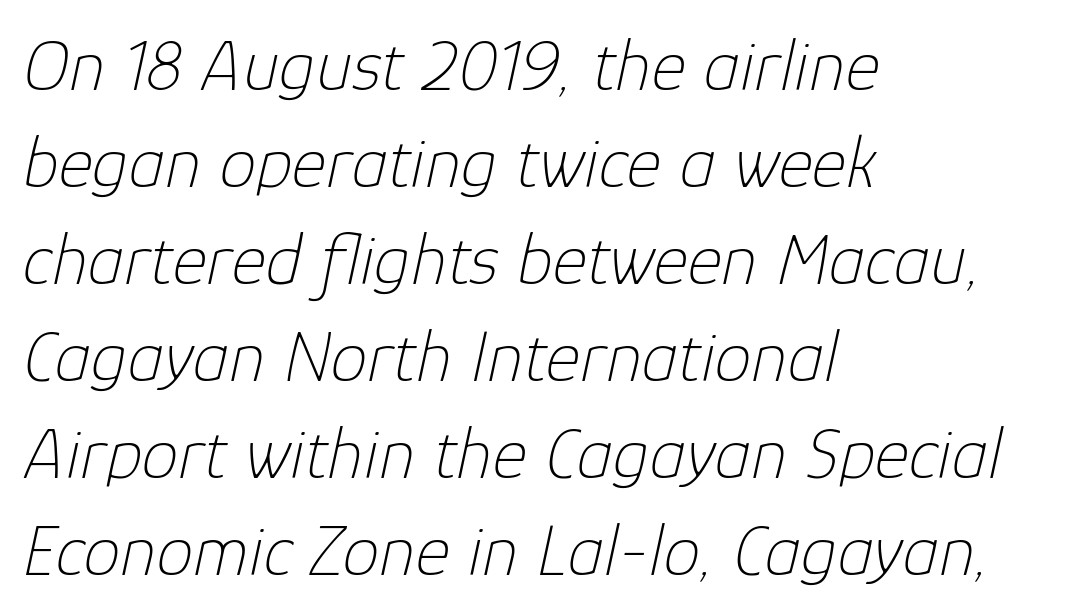
Q: Is the text bold? A: No.
Q: Is the text italic (slanted)? A: Yes, it leans right by about 12 degrees.
Q: Is the text underlined? A: No.
Q: How is the paragraph aligned? A: Left-aligned.
Q: Is the spacing between letters normal or unusually wide? A: Normal.
Q: Is the spacing between lines tight, normal or loose? A: Normal.
Q: Width (condensed, normal, or wide)? A: Normal.
Q: Stroke contrast? A: Low.
Q: x-height? A: Medium.
Q: Monospaced? A: No.
